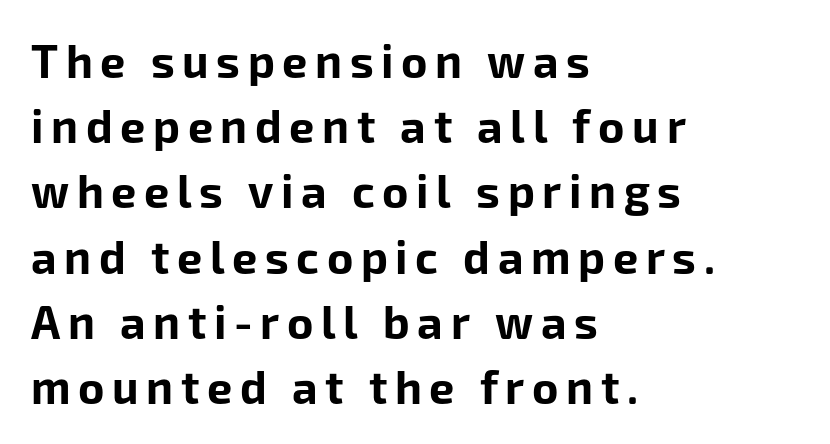
{"serif": "no", "italic": "no", "bold": "yes", "weight": "bold", "width": "normal", "stroke_contrast": "low", "x_height": "medium", "monospaced": "no", "underline": "no", "align": "left", "line_spacing": "normal", "line_spacing_ratio": 1.45, "glyph_px": 45}
